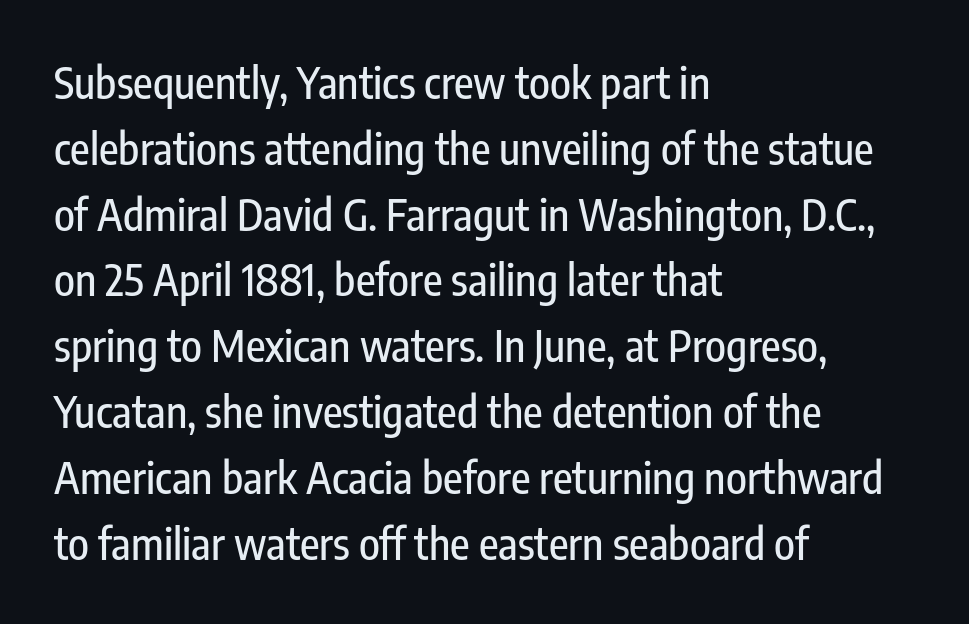
The image shows 43 px condensed sans-serif type, upright; set left-aligned, normal line spacing (1.53x), normal letter spacing, not underlined; low stroke contrast and a medium x-height.
